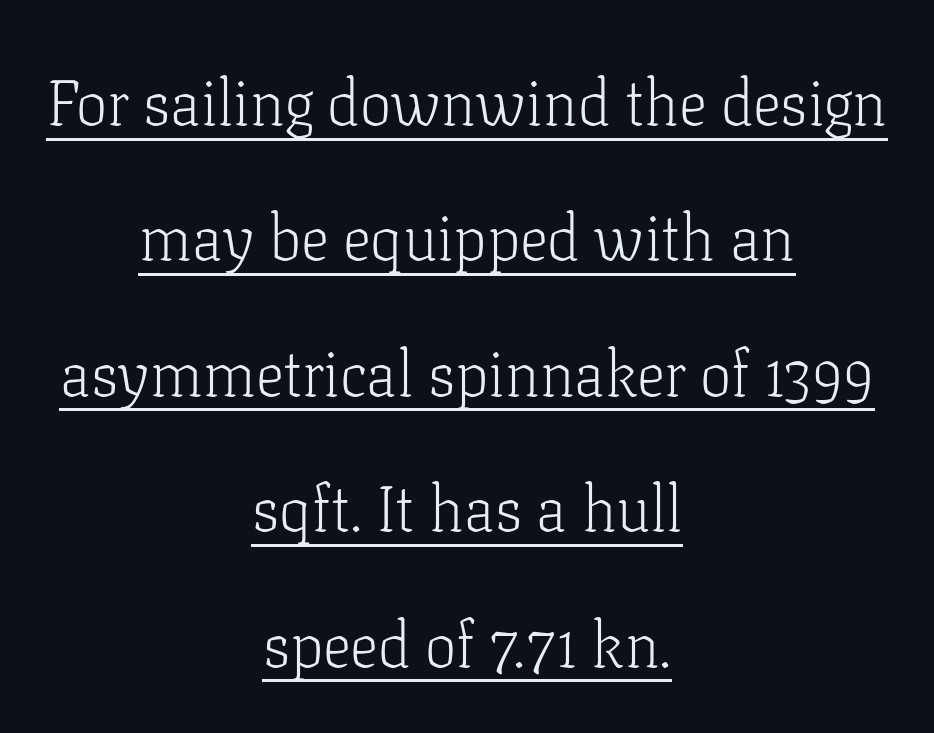
{"serif": "yes", "italic": "no", "bold": "no", "weight": "light", "width": "normal", "stroke_contrast": "low", "x_height": "medium", "monospaced": "no", "underline": "yes", "align": "center", "line_spacing": "loose", "line_spacing_ratio": 2.15, "letter_spacing": "normal", "letter_spacing_em": 0.0, "glyph_px": 63}
